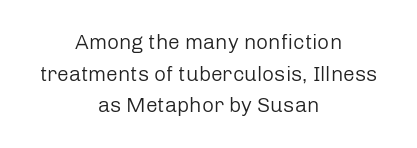
The image shows 21 px text type, upright; set centered, normal line spacing (1.51x), normal letter spacing, not underlined.
